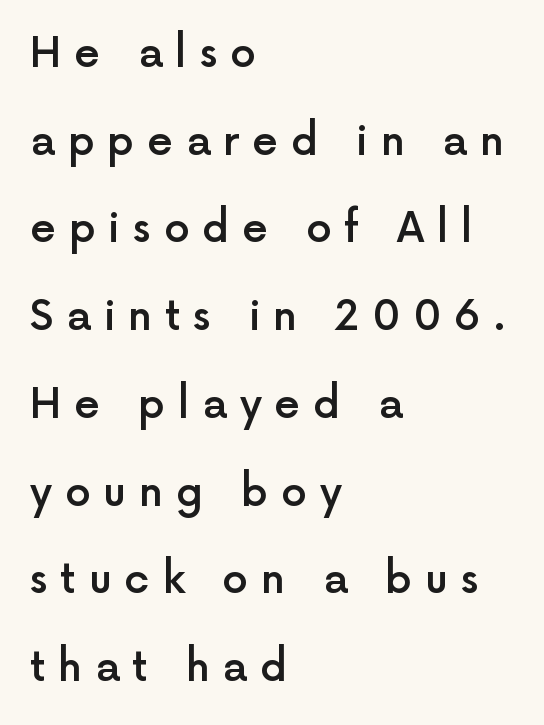
{"serif": "no", "italic": "no", "bold": "semi", "weight": "semibold", "width": "normal", "x_height": "medium", "monospaced": "no", "underline": "no", "align": "left", "line_spacing": "loose", "line_spacing_ratio": 2.14, "letter_spacing": "wide", "letter_spacing_em": 0.31, "glyph_px": 41}
